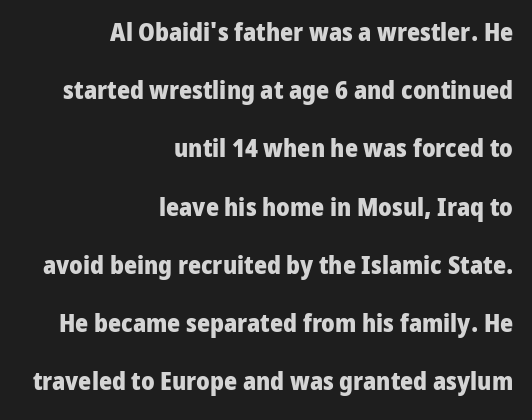
Q: Is the text bold? A: Yes.
Q: Is the text italic (slanted)? A: No, it is upright.
Q: Is the text underlined? A: No.
Q: How is the paragraph aligned? A: Right-aligned.
Q: Is the spacing between letters normal or unusually wide? A: Normal.
Q: Is the spacing between lines tight, normal or loose? A: Loose.
